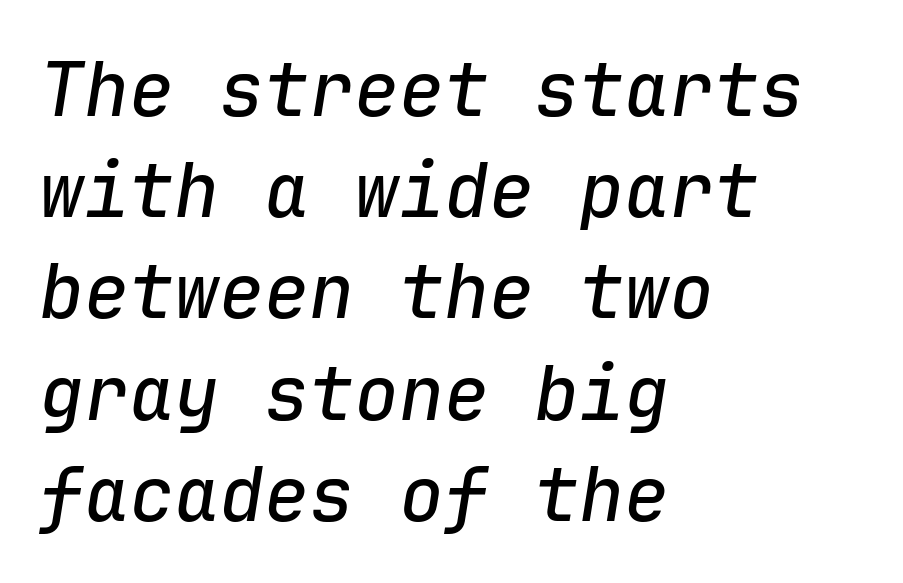
{"italic": "yes", "lean": "right", "slant_degrees": 9, "width": "normal", "stroke_contrast": "low", "x_height": "medium", "monospaced": "yes", "underline": "no", "align": "left", "line_spacing": "normal", "line_spacing_ratio": 1.35, "letter_spacing": "normal", "letter_spacing_em": 0.0, "glyph_px": 75}
